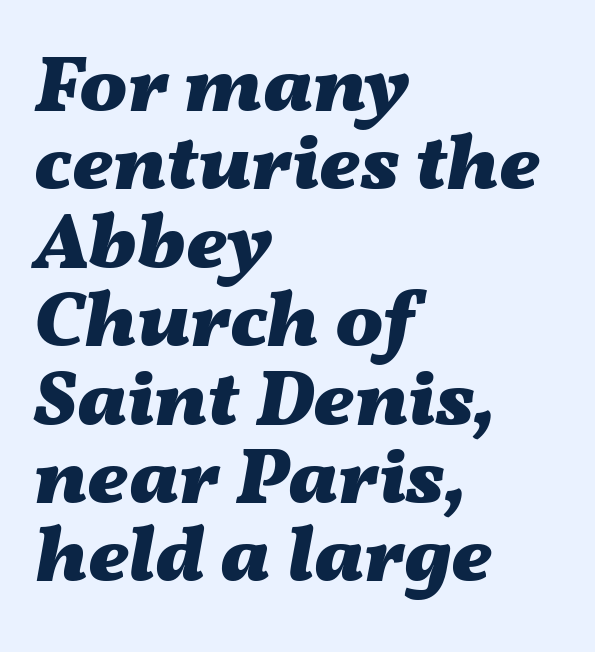
Q: Is the text bold? A: Yes.
Q: Is the text italic (slanted)? A: Yes, it leans right by about 11 degrees.
Q: Is the text underlined? A: No.
Q: How is the paragraph aligned? A: Left-aligned.
Q: Is the spacing between letters normal or unusually wide? A: Normal.
Q: Is the spacing between lines tight, normal or loose? A: Tight.
Q: Width (condensed, normal, or wide)? A: Wide.
Q: Stroke contrast? A: Medium.
Q: x-height? A: Medium.
Q: Monospaced? A: No.
